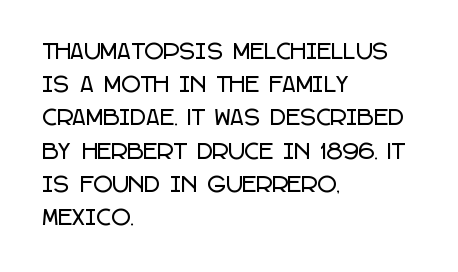
Q: Is the text italic (slanted)? A: No, it is upright.
Q: Is the text underlined? A: No.
Q: How is the paragraph aligned? A: Left-aligned.
Q: Is the spacing between letters normal or unusually wide? A: Normal.
Q: Is the spacing between lines tight, normal or loose? A: Normal.
